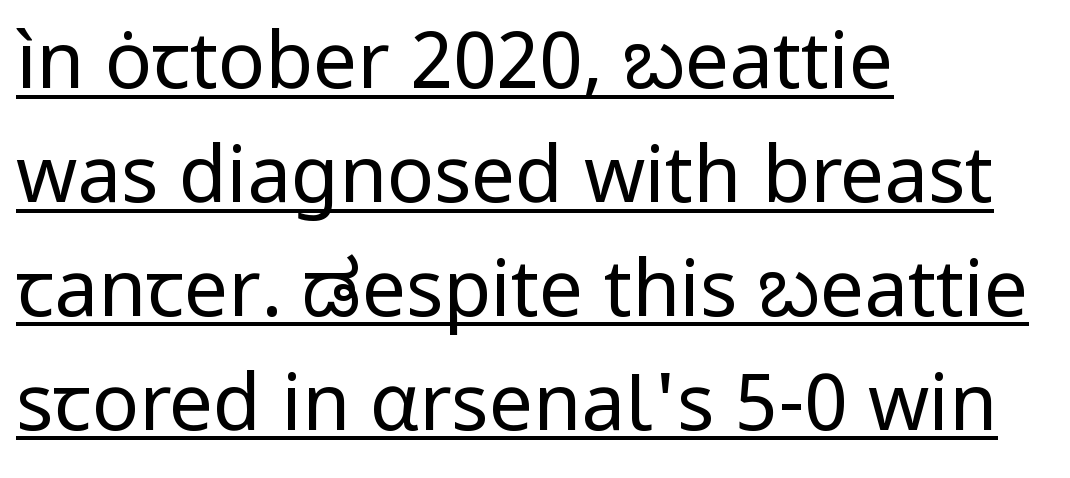
The image shows 78 px regular-weight sans-serif type, upright; set left-aligned, normal line spacing (1.46x), normal letter spacing, underlined; low stroke contrast and a medium x-height.
